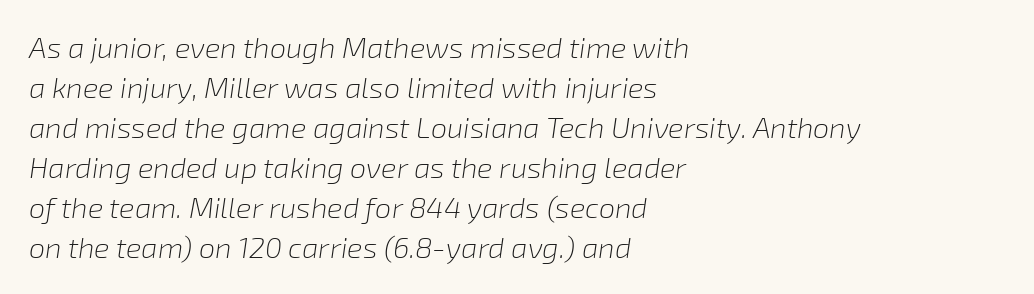
On a weight scale, this lands at 450 or below. Glance below the letters and you will spot only blank space. What stands out about the letter spacing? Nothing — it is the standard amount. The vertical gap from one line to the next is medium. This sample has the flowing, uneven cadence of proportional lettering. The compositor pushed each line to the left boundary.
